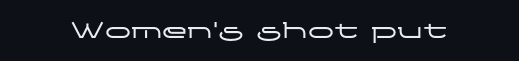
The image shows 26 px text type, upright; set normal letter spacing, not underlined.
